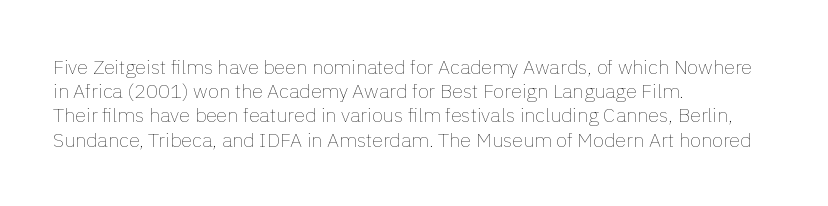
{"italic": "no", "bold": "no", "underline": "no", "align": "left", "line_spacing_ratio": 1.21, "letter_spacing": "normal", "letter_spacing_em": 0.0, "glyph_px": 20}
